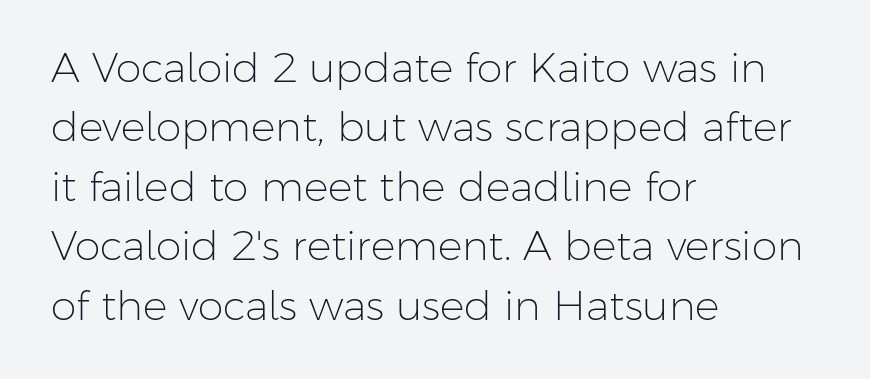
The image shows 41 px light sans-serif type, upright; set left-aligned, normal line spacing (1.45x), normal letter spacing, not underlined; low stroke contrast and a medium x-height.
